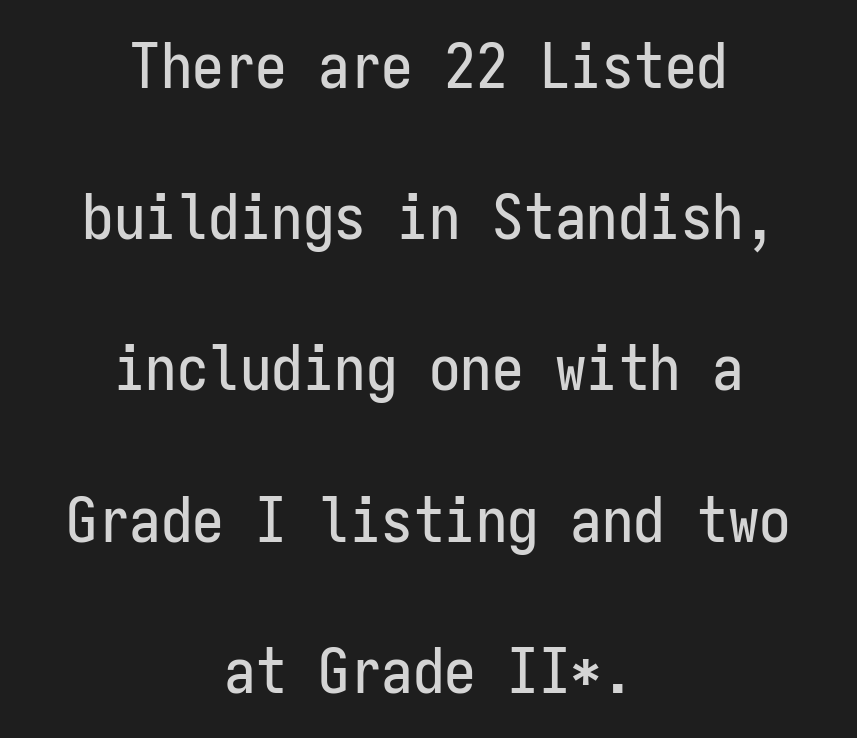
The image shows 63 px condensed sans-serif type, upright, monospaced; set centered, loose line spacing (2.4x), normal letter spacing, not underlined; low stroke contrast and a medium x-height.
